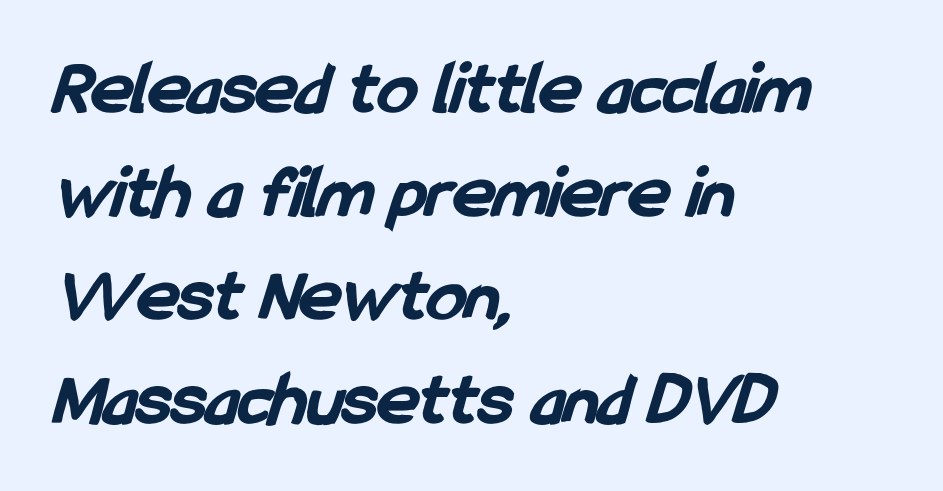
{"serif": "no", "bold": "yes", "weight": "bold", "width": "condensed", "stroke_contrast": "low", "x_height": "medium", "monospaced": "no", "underline": "no", "align": "left", "line_spacing": "normal", "line_spacing_ratio": 1.33, "letter_spacing": "normal", "letter_spacing_em": 0.0, "glyph_px": 78}
